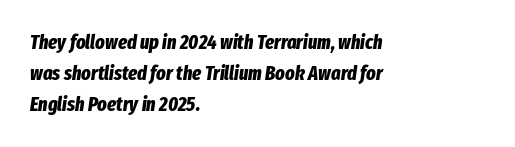
Q: Is the text bold? A: Yes.
Q: Is the text italic (slanted)? A: Yes, it leans right by about 8 degrees.
Q: Is the text underlined? A: No.
Q: How is the paragraph aligned? A: Left-aligned.
Q: Is the spacing between letters normal or unusually wide? A: Normal.
Q: Is the spacing between lines tight, normal or loose? A: Normal.
